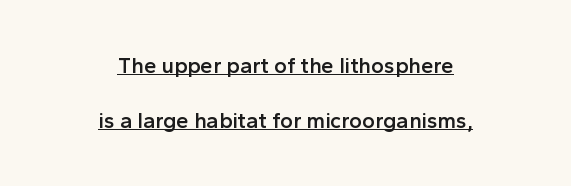
Q: Is the text bold? A: Semi-bold.
Q: Is the text italic (slanted)? A: No, it is upright.
Q: Is the text underlined? A: Yes.
Q: How is the paragraph aligned? A: Centered.
Q: Is the spacing between letters normal or unusually wide? A: Normal.
Q: Is the spacing between lines tight, normal or loose? A: Loose.
